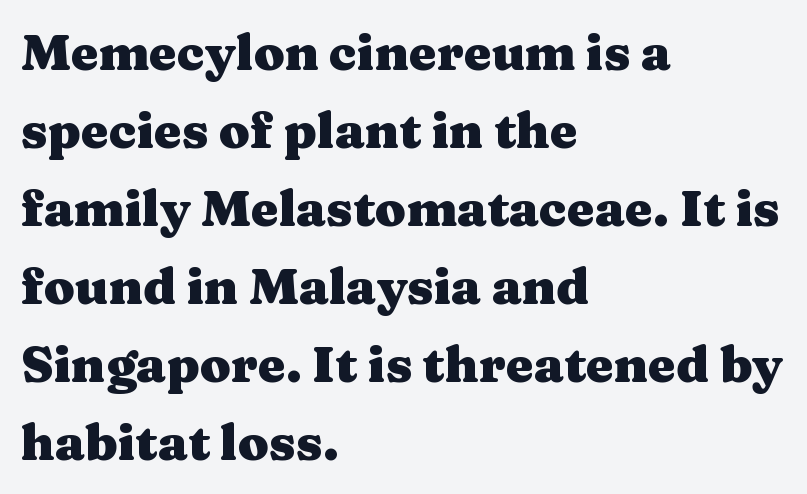
{"serif": "yes", "italic": "no", "bold": "yes", "weight": "heavy", "width": "wide", "stroke_contrast": "medium", "x_height": "medium", "monospaced": "no", "underline": "no", "align": "left", "line_spacing": "normal", "line_spacing_ratio": 1.56, "letter_spacing": "normal", "letter_spacing_em": 0.0, "glyph_px": 50}
